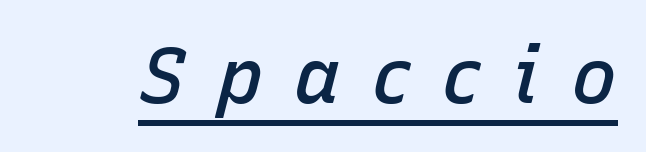
{"italic": "yes", "lean": "right", "slant_degrees": 15, "bold": "semi", "weight": "semibold", "width": "normal", "stroke_contrast": "low", "x_height": "medium", "monospaced": "no", "underline": "yes", "letter_spacing": "wide", "letter_spacing_em": 0.41, "glyph_px": 77}
